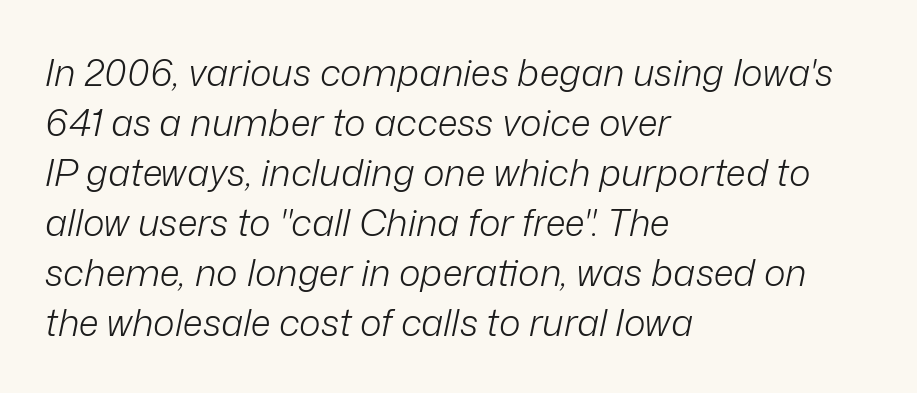
The image shows 37 px light type, italic (leaning right); set left-aligned, normal line spacing (1.35x), normal letter spacing, not underlined; low stroke contrast and a medium x-height.
